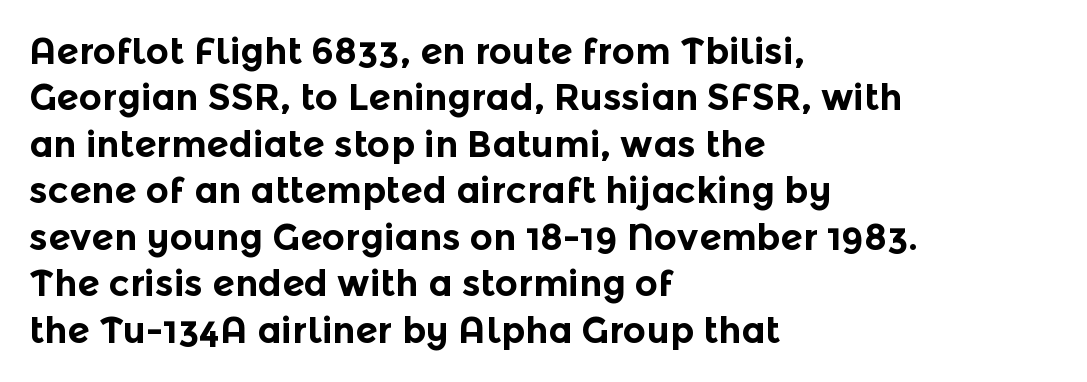
The image shows 36 px bold sans-serif type, upright; set left-aligned, normal line spacing (1.29x), normal letter spacing, not underlined; a medium x-height.
